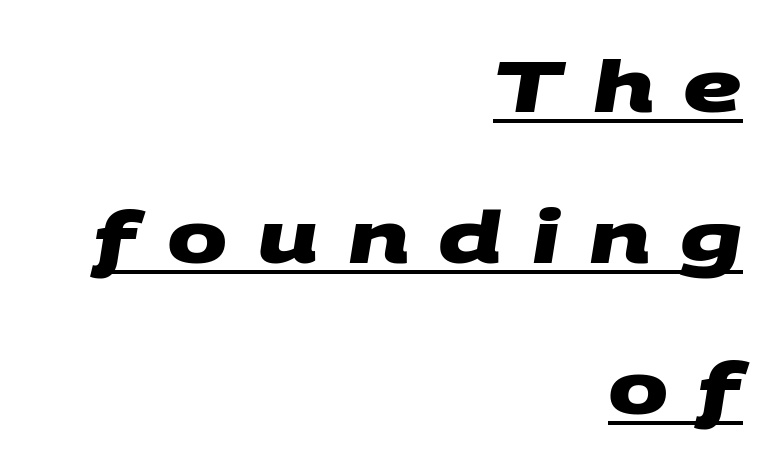
Q: Is the text bold? A: Yes.
Q: Is the typeface a serif or a sans-serif typeface? A: Sans-serif.
Q: Is the text underlined? A: Yes.
Q: How is the paragraph aligned? A: Right-aligned.
Q: Is the spacing between letters normal or unusually wide? A: Unusually wide.
Q: Is the spacing between lines tight, normal or loose? A: Loose.
Q: Width (condensed, normal, or wide)? A: Wide.
Q: Stroke contrast? A: Medium.
Q: x-height? A: Large.
Q: Monospaced? A: No.
